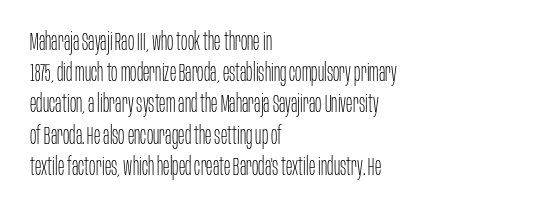
The image shows 24 px text type, upright; set left-aligned, normal line spacing (1.3x), normal letter spacing, not underlined.
